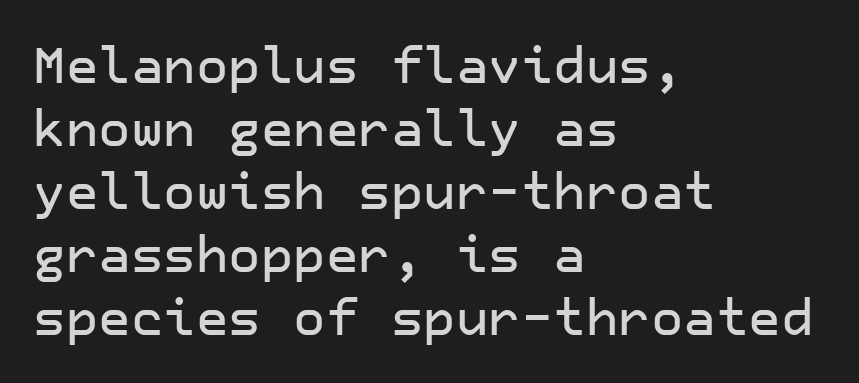
Q: Is the text italic (slanted)? A: No, it is upright.
Q: Is the typeface a serif or a sans-serif typeface? A: Sans-serif.
Q: Is the text underlined? A: No.
Q: How is the paragraph aligned? A: Left-aligned.
Q: Is the spacing between letters normal or unusually wide? A: Normal.
Q: Is the spacing between lines tight, normal or loose? A: Normal.
Q: Width (condensed, normal, or wide)? A: Normal.
Q: Stroke contrast? A: Low.
Q: x-height? A: Medium.
